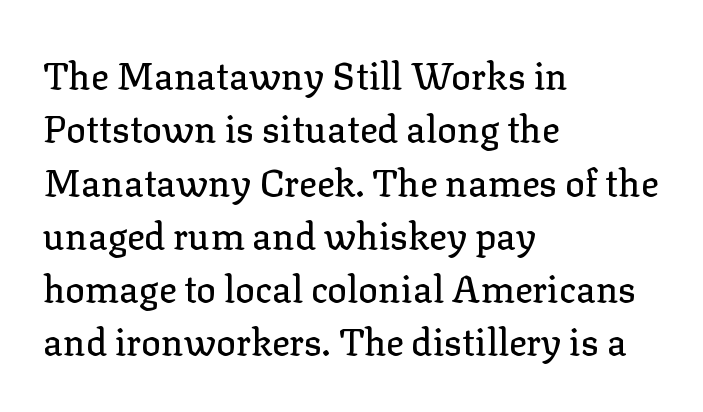
The image shows 37 px serif type, upright; set left-aligned, normal line spacing (1.44x), normal letter spacing, not underlined; low stroke contrast and a medium x-height.
